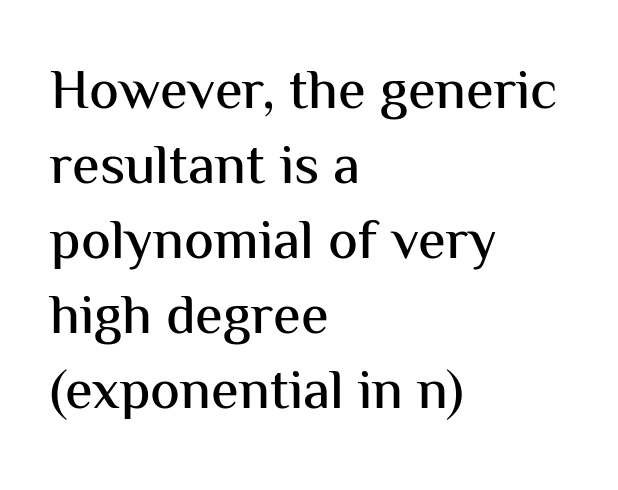
Look at the tracking — it's just the regular setting, nothing added. Looks like regular typesetting: each glyph gets only the width it needs. To sum up the face: it is a sans, with no serifs. The passage shown stacks its lines at a standard gap. In terms of posture, this sample is upright.
